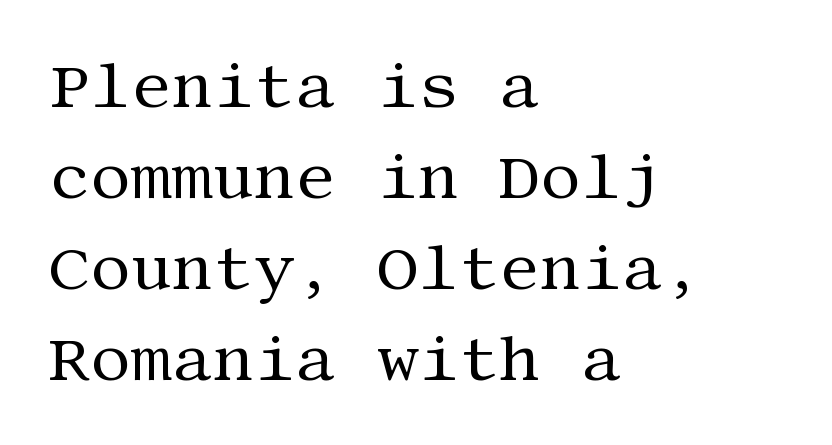
The image shows 64 px regular-weight serif type, upright; set left-aligned, normal line spacing (1.42x), normal letter spacing, not underlined; medium stroke contrast and a large x-height.
